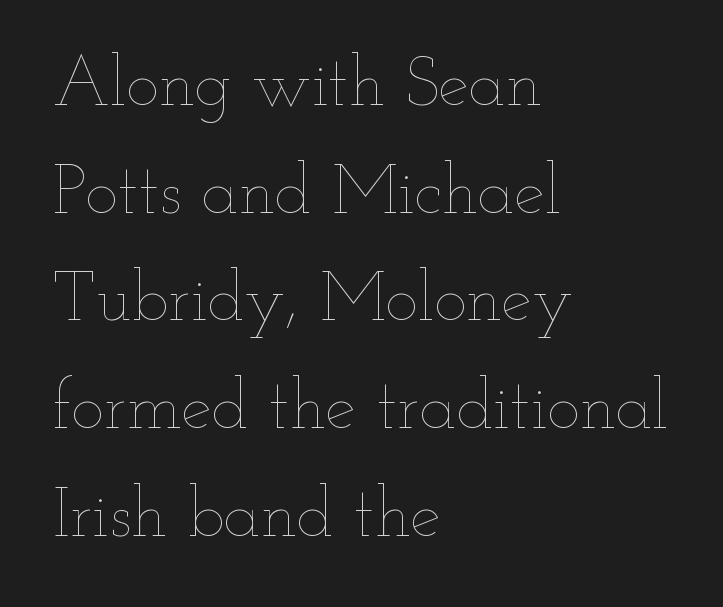
{"italic": "no", "bold": "no", "weight": "thin", "width": "wide", "stroke_contrast": "low", "x_height": "small", "monospaced": "no", "underline": "no", "align": "left", "line_spacing": "normal", "line_spacing_ratio": 1.56, "letter_spacing": "normal", "letter_spacing_em": 0.0, "glyph_px": 69}
